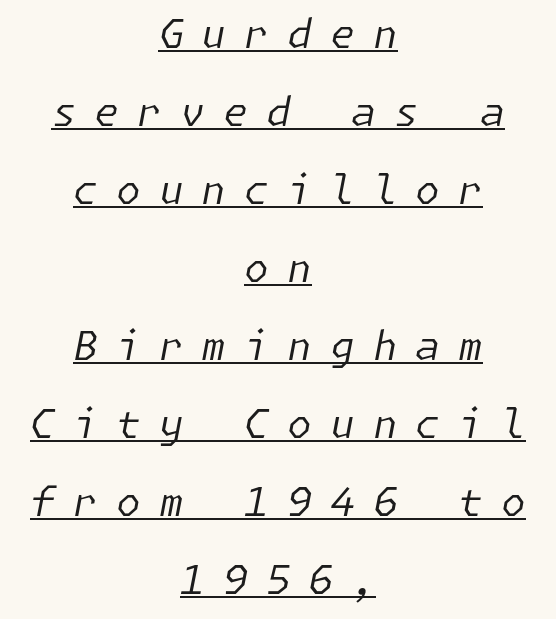
{"italic": "yes", "lean": "right", "slant_degrees": 11, "bold": "no", "weight": "regular", "width": "normal", "stroke_contrast": "low", "x_height": "medium", "underline": "yes", "align": "center", "line_spacing": "loose", "line_spacing_ratio": 1.95, "letter_spacing": "wide", "letter_spacing_em": 0.45, "glyph_px": 40}
